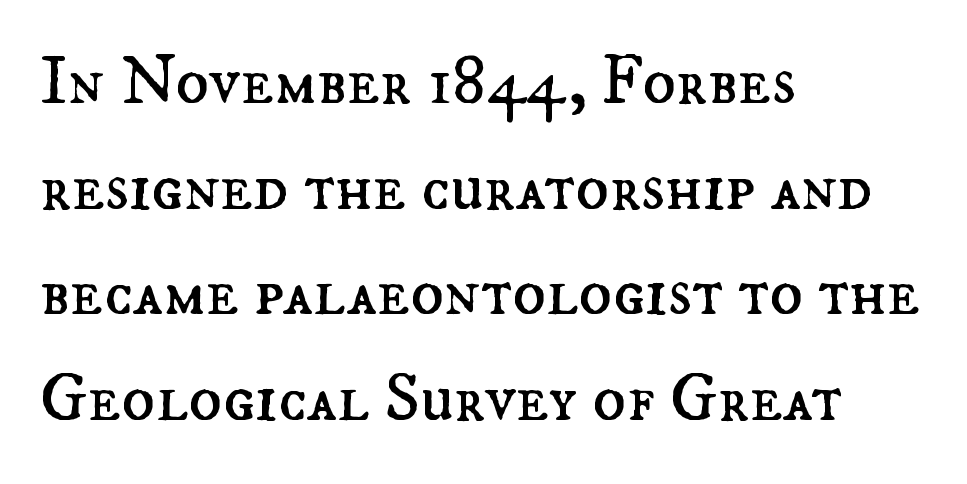
Spacing between characters is what you'd get straight out of the box. This sample uses an upright cut, with every glyph sitting square on the baseline. The specimen omits any rule beneath the text block's lines. Alignment: flush left. If you measured baseline to baseline, you'd find a middling distance.
